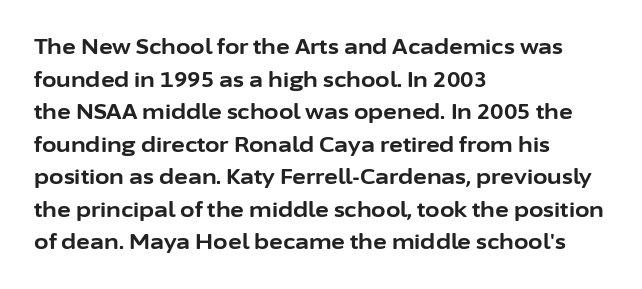
Q: Is the text bold? A: Yes.
Q: Is the text italic (slanted)? A: No, it is upright.
Q: Is the text underlined? A: No.
Q: How is the paragraph aligned? A: Left-aligned.
Q: Is the spacing between letters normal or unusually wide? A: Normal.
Q: Is the spacing between lines tight, normal or loose? A: Normal.
